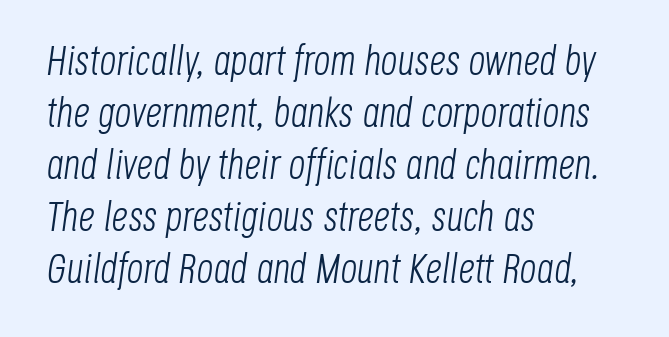
{"italic": "yes", "lean": "right", "slant_degrees": 8, "bold": "no", "weight": "light", "width": "condensed", "stroke_contrast": "low", "x_height": "large", "monospaced": "no", "underline": "no", "align": "left", "line_spacing": "normal", "line_spacing_ratio": 1.27, "letter_spacing": "normal", "letter_spacing_em": 0.0, "glyph_px": 41}
